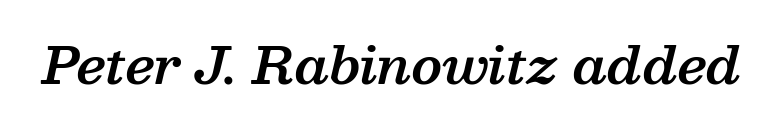
{"serif": "yes", "italic": "yes", "lean": "right", "slant_degrees": 13, "bold": "semi", "weight": "semibold", "width": "normal", "stroke_contrast": "medium", "x_height": "medium", "monospaced": "no", "underline": "no", "letter_spacing": "normal", "letter_spacing_em": 0.0, "glyph_px": 51}
